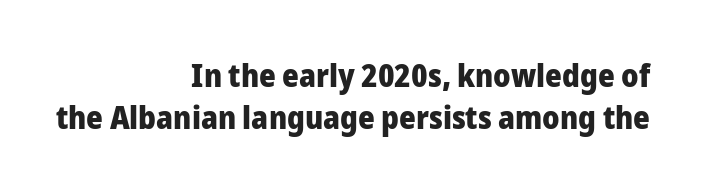
Q: Is the text bold? A: Yes.
Q: Is the text italic (slanted)? A: No, it is upright.
Q: Is the typeface a serif or a sans-serif typeface? A: Sans-serif.
Q: Is the text underlined? A: No.
Q: How is the paragraph aligned? A: Right-aligned.
Q: Is the spacing between letters normal or unusually wide? A: Normal.
Q: Is the spacing between lines tight, normal or loose? A: Normal.
Q: Width (condensed, normal, or wide)? A: Normal.
Q: Stroke contrast? A: Low.
Q: x-height? A: Medium.
Q: Monospaced? A: No.
